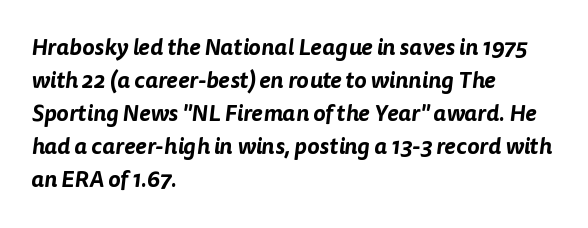
A clean baseline with only descenders dipping below it. This sample is left-justified, so line endings fall wherever the words run out. Leading matches the norm, producing a regular column. A typesetter would call this zero additional tracking.
